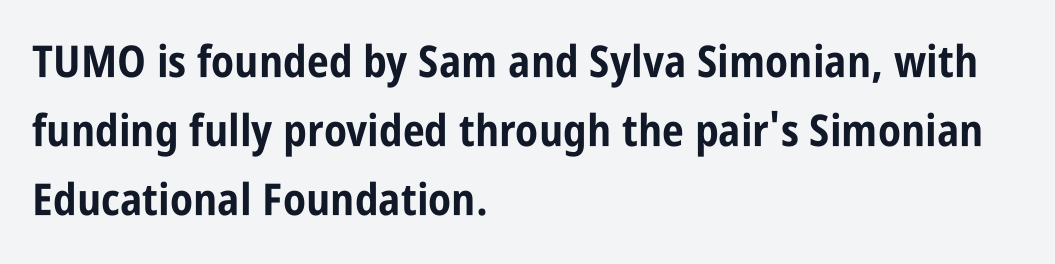
{"serif": "no", "italic": "no", "bold": "yes", "weight": "bold", "width": "condensed", "stroke_contrast": "low", "x_height": "large", "monospaced": "no", "underline": "no", "align": "left", "line_spacing": "normal", "line_spacing_ratio": 1.57, "letter_spacing": "normal", "letter_spacing_em": 0.0, "glyph_px": 44}
